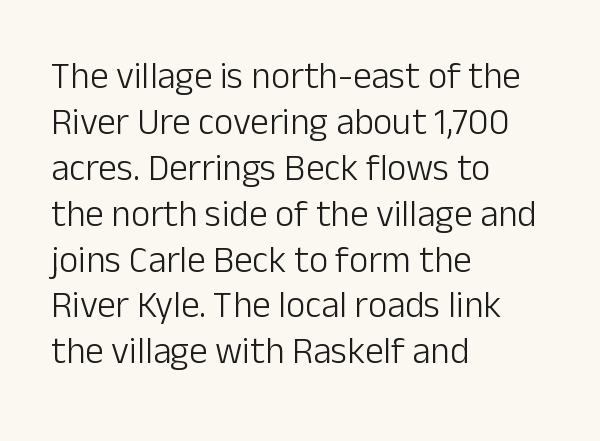
The image shows 37 px light sans-serif type, upright; set left-aligned, line spacing 1.24x, normal letter spacing, not underlined; low stroke contrast and a medium x-height.
